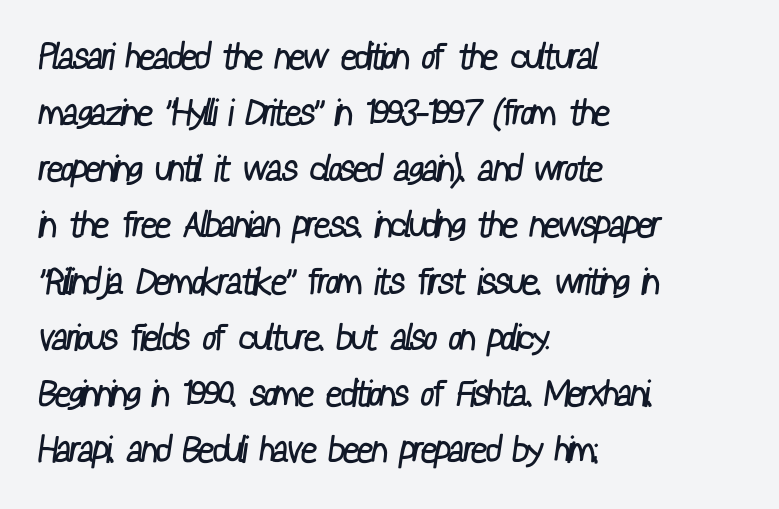
The image shows 36 px regular-weight, condensed sans-serif type; set left-aligned, normal line spacing (1.56x), normal letter spacing, not underlined; low stroke contrast and a medium x-height.
